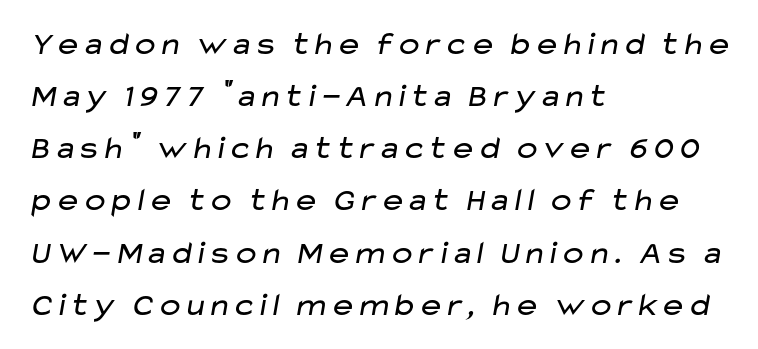
The image shows 33 px regular-weight, wide sans-serif type; set left-aligned, normal line spacing (1.58x), normal letter spacing, not underlined; low stroke contrast and a medium x-height.
